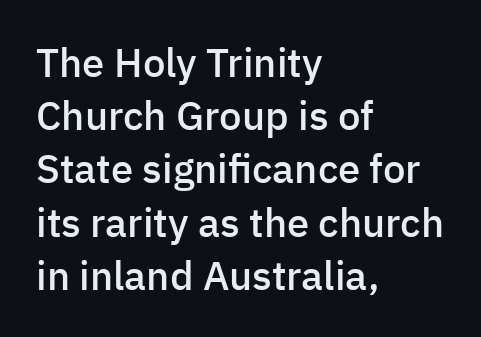
The image shows 40 px semibold sans-serif type, upright; set left-aligned, normal line spacing (1.33x), normal letter spacing, not underlined; low stroke contrast and a medium x-height.
